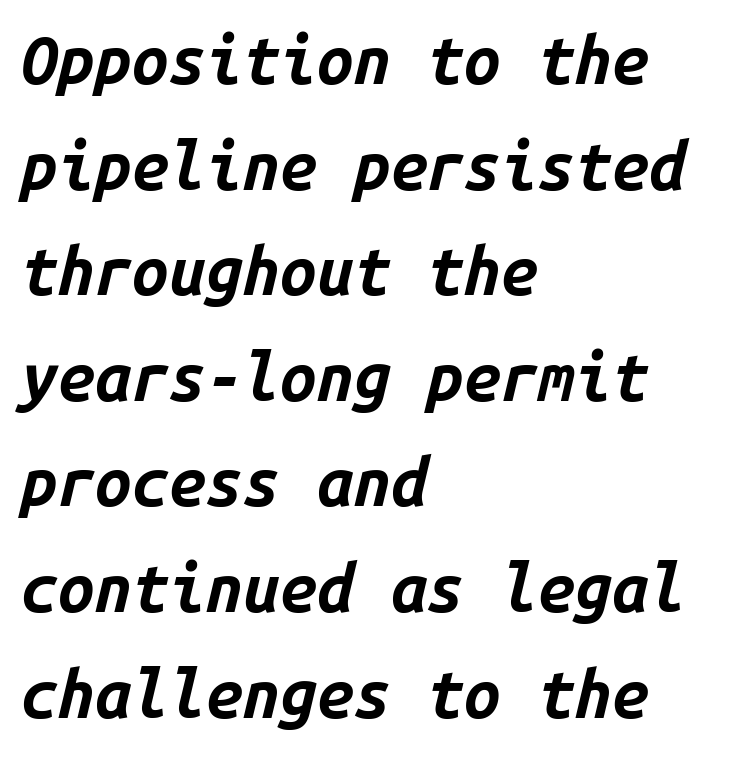
The space beneath each line is pristine and unruled. Layout note: lines flush left. These words are printed bold, with thick strokes throughout. Interline gaps are of average width in this sample. Honestly, the letter spacing is just normal — you wouldn't notice it.
